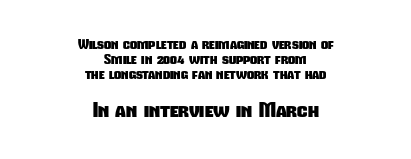
Q: Is the text bold? A: Yes.
Q: Is the text underlined? A: No.
Q: How is the paragraph aligned? A: Centered.
Q: Is the spacing between letters normal or unusually wide? A: Normal.
Q: Is the spacing between lines tight, normal or loose? A: Tight.
Q: Which block of text is set in a larger size, the first (top) or the second (bottom)? A: The second (bottom) one.
